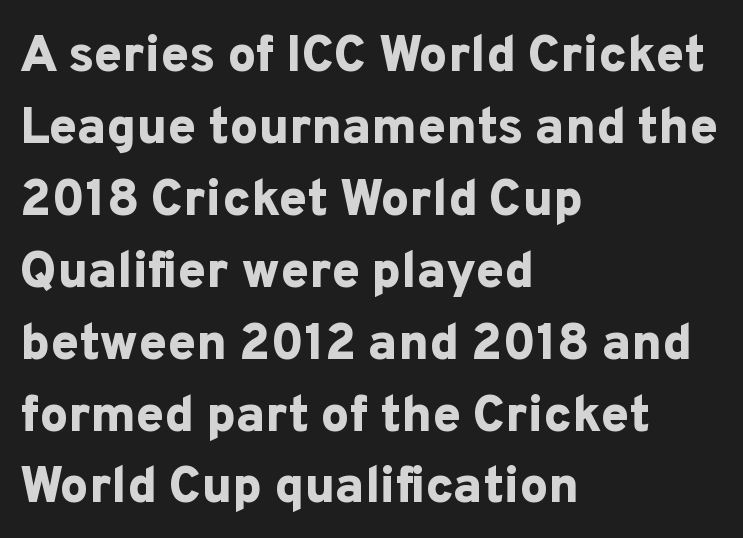
The image shows 51 px bold sans-serif type, upright; set left-aligned, normal line spacing (1.41x), normal letter spacing, not underlined; low stroke contrast and a medium x-height.
